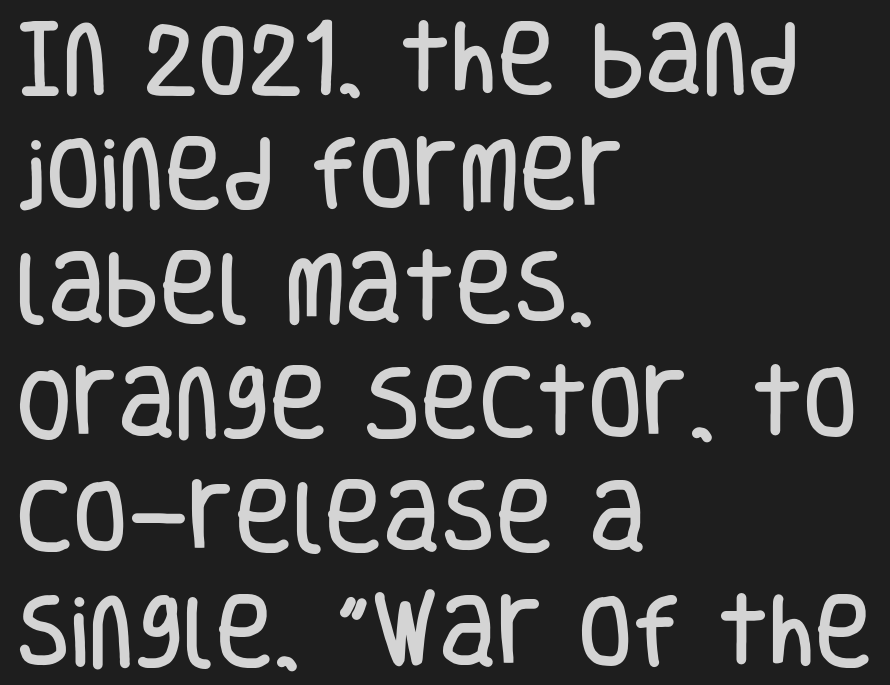
The image shows 79 px condensed sans-serif type, upright; set left-aligned, normal line spacing (1.45x), normal letter spacing, not underlined; low stroke contrast and a large x-height.
